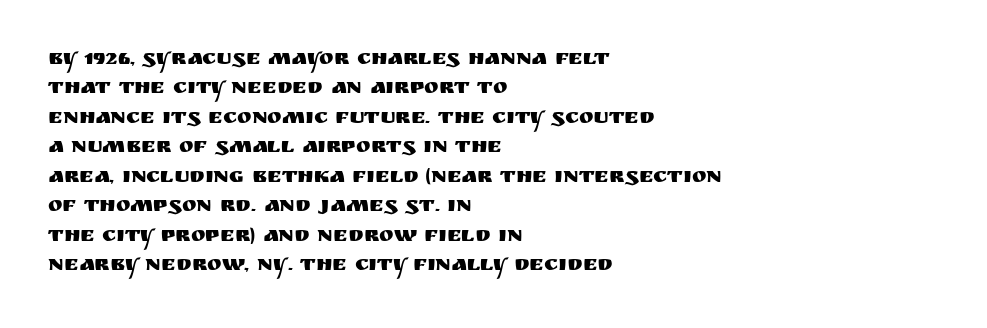
{"italic": "no", "underline": "no", "align": "left", "line_spacing": "normal", "line_spacing_ratio": 1.34, "letter_spacing": "normal", "letter_spacing_em": 0.0, "glyph_px": 22}
